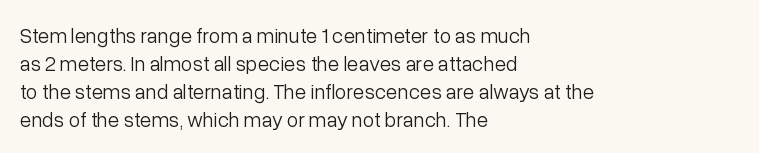
Q: Is the text bold? A: No.
Q: Is the text italic (slanted)? A: No, it is upright.
Q: Is the text underlined? A: No.
Q: How is the paragraph aligned? A: Left-aligned.
Q: Is the spacing between letters normal or unusually wide? A: Normal.
Q: Is the spacing between lines tight, normal or loose? A: Normal.
